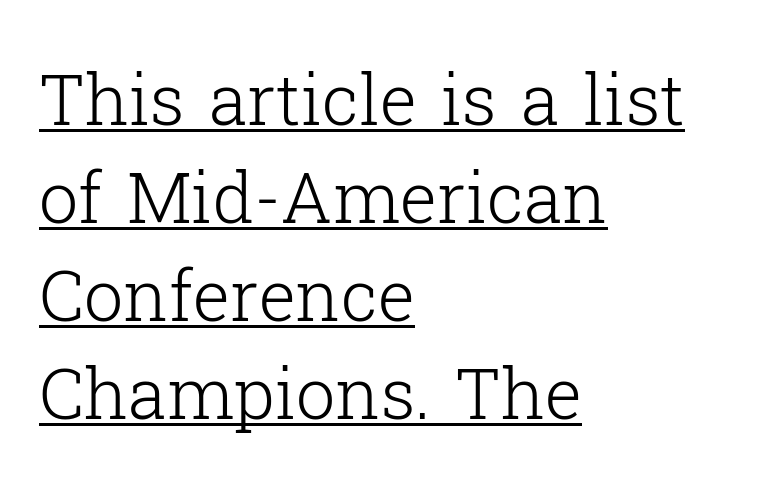
The image shows 70 px light serif type, upright; set left-aligned, normal line spacing (1.4x), normal letter spacing, underlined; low stroke contrast and a medium x-height.
